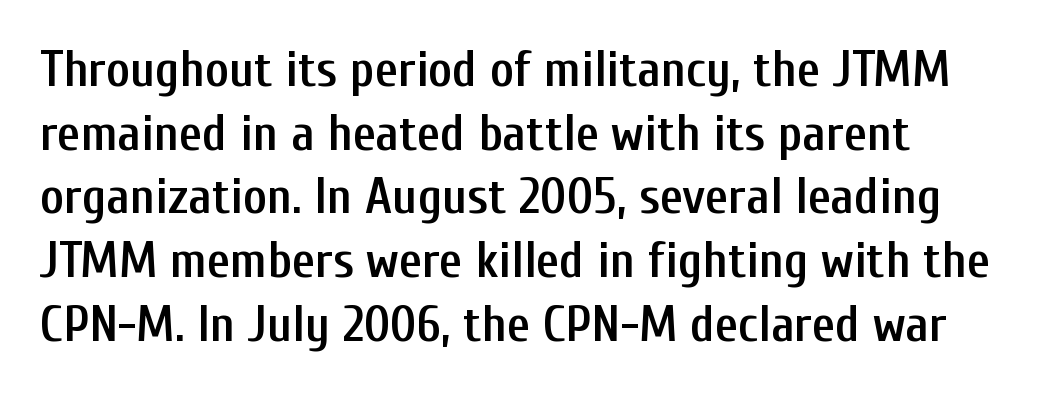
The image shows 51 px semibold, condensed sans-serif type, upright; set left-aligned, normal line spacing (1.25x), normal letter spacing, not underlined; low stroke contrast and a medium x-height.
